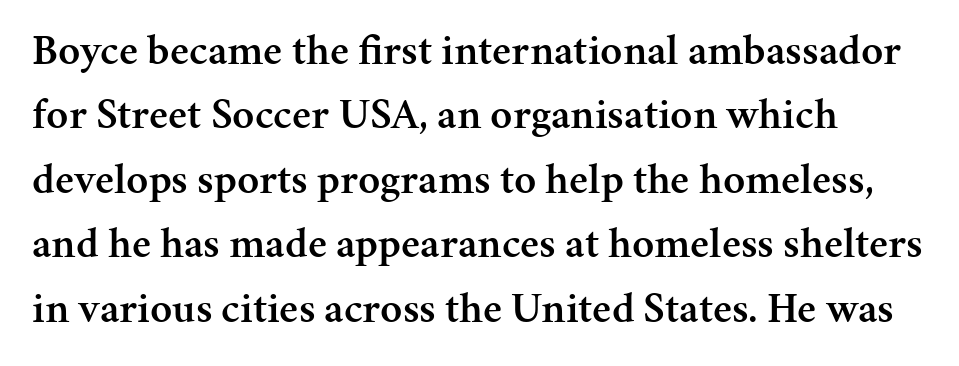
The rendering uses natural spacing where letterforms have individual widths. Observe the ordinary spacing: letters are neighbours, not strangers. The glyphs in this specimen are seriffed. The zone under the glyphs is completely vacant.
